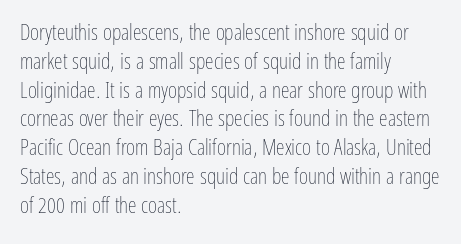
No extra ink here — the face is not bold. The ragged edge is on the right, which tells us the setting is flush left. Decoration check: the copy has no underline. Between one letter and the next there's only the usual sliver of space. No italicization has been applied; the sample stays upright. Successive baselines arrive at the customary interval.
